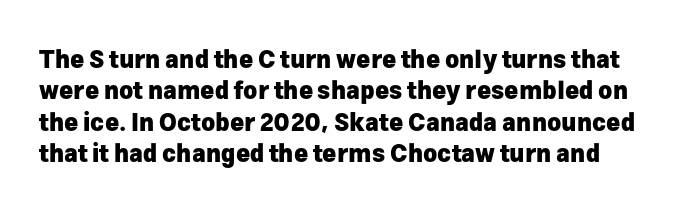
No italicization has been applied; the sample stays upright. A normal amount of white space separates one row of letters from the next. Rule under the text: the space is simply empty. Students, note that the glyphs here touch the page at normal intervals. Is the type bold? Yes — the strokes are clearly thick and heavy.
